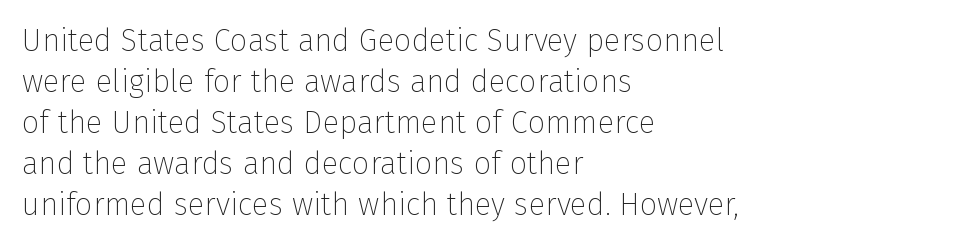
Q: Is the text bold? A: No.
Q: Is the text italic (slanted)? A: No, it is upright.
Q: Is the typeface a serif or a sans-serif typeface? A: Sans-serif.
Q: Is the text underlined? A: No.
Q: How is the paragraph aligned? A: Left-aligned.
Q: Is the spacing between letters normal or unusually wide? A: Normal.
Q: Is the spacing between lines tight, normal or loose? A: Normal.
Q: Width (condensed, normal, or wide)? A: Normal.
Q: Stroke contrast? A: Low.
Q: x-height? A: Medium.
Q: Monospaced? A: No.
